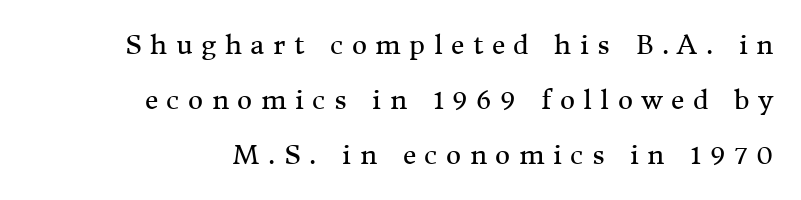
The image shows 26 px text type, upright; set right-aligned, loose line spacing (2.11x), unusually wide letter spacing (+0.33 em), not underlined.
